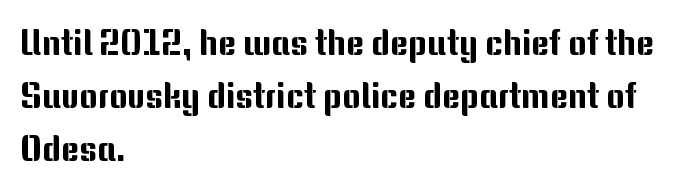
The image shows 35 px sans-serif type, upright; set left-aligned, normal line spacing (1.52x), normal letter spacing, not underlined; medium stroke contrast and a medium x-height.
